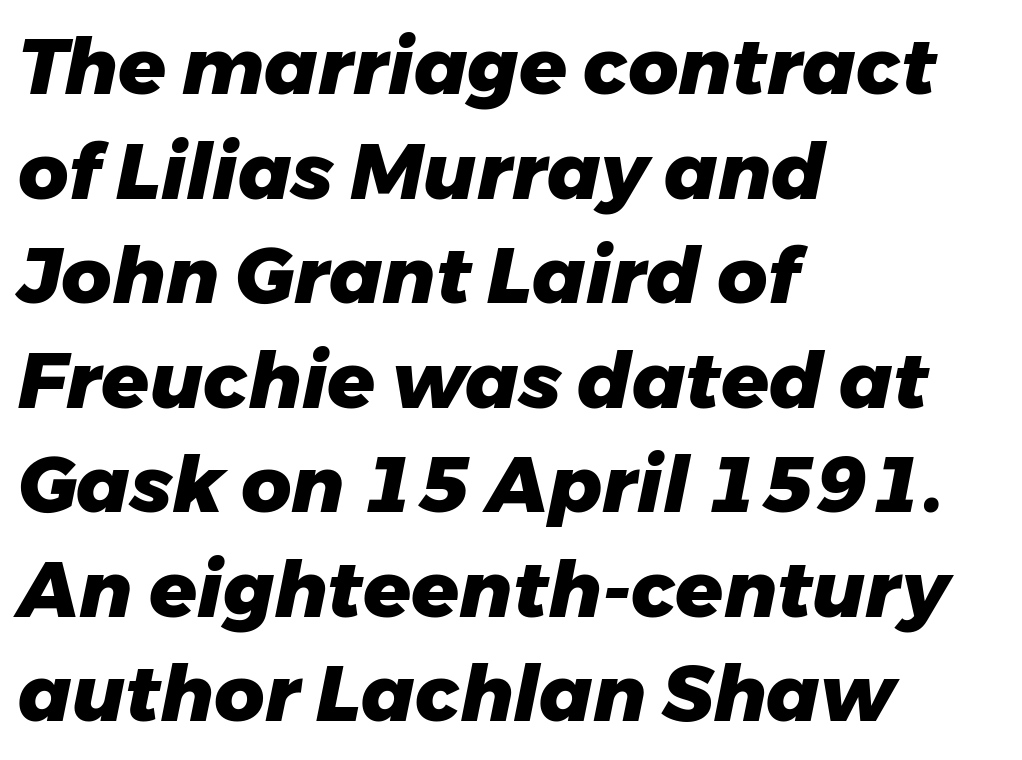
Q: Is the text bold? A: Yes.
Q: Is the text italic (slanted)? A: Yes, it leans right by about 11 degrees.
Q: Is the text underlined? A: No.
Q: How is the paragraph aligned? A: Left-aligned.
Q: Is the spacing between letters normal or unusually wide? A: Normal.
Q: Is the spacing between lines tight, normal or loose? A: Normal.
Q: Width (condensed, normal, or wide)? A: Normal.
Q: Stroke contrast? A: Low.
Q: x-height? A: Medium.
Q: Monospaced? A: No.
